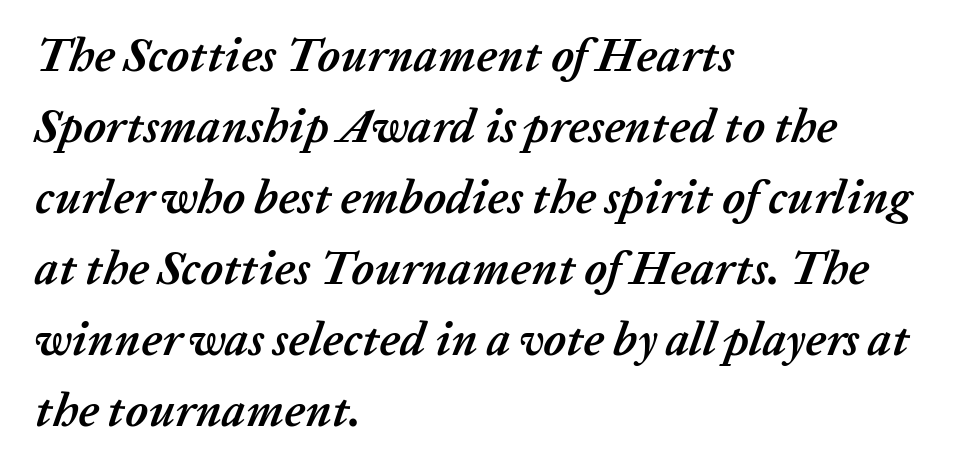
The image shows 47 px semibold type, italic (leaning right); set left-aligned, normal line spacing (1.51x), normal letter spacing, not underlined; low stroke contrast and a medium x-height.
